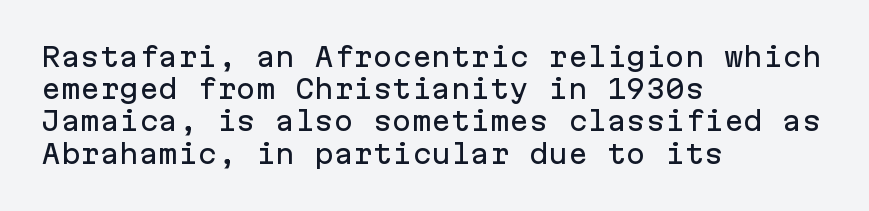
You could call the tracking neutral — neither tight nor loose. Posture: upright roman. Which margin do the lines hug? The left one — the right edge is uneven. Decoration check: the copy has no underline.
